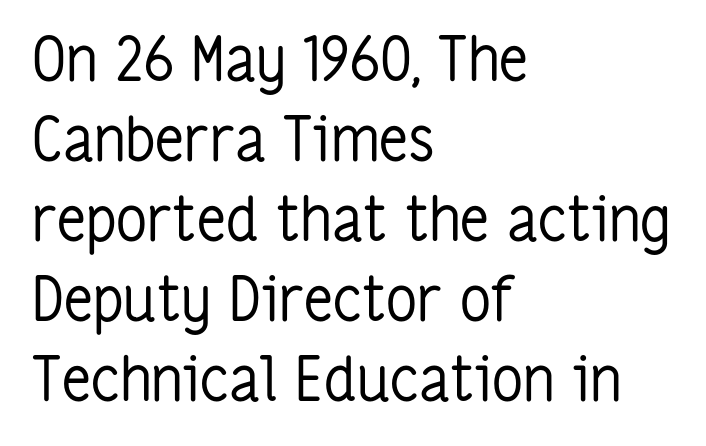
{"serif": "no", "italic": "no", "bold": "no", "weight": "regular", "width": "condensed", "stroke_contrast": "low", "x_height": "medium", "monospaced": "no", "underline": "no", "align": "left", "line_spacing": "normal", "line_spacing_ratio": 1.31, "letter_spacing": "normal", "letter_spacing_em": 0.0, "glyph_px": 61}
